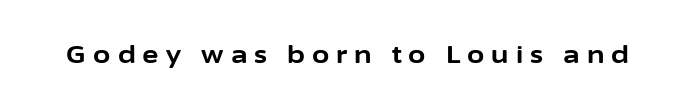
The typesetting leans heavy: a genuine bold. Rendered with straight, roman letterforms. The string is rendered with underlining switched off. Caption: expanded tracking, letters set apart.
